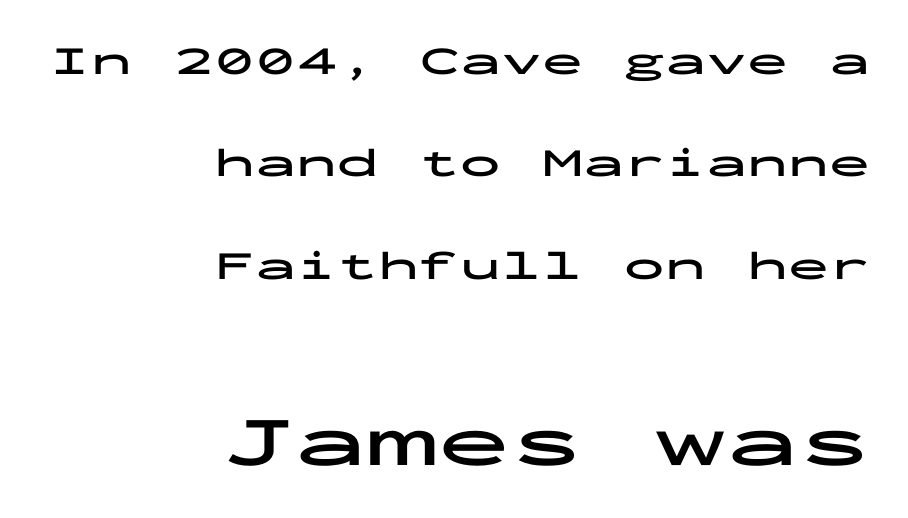
{"serif": "no", "italic": "no", "bold": "yes", "weight": "bold", "width": "wide", "stroke_contrast": "low", "x_height": "medium", "monospaced": "yes", "underline": "no", "align": "right", "line_spacing": "loose", "line_spacing_ratio": 2.5, "letter_spacing": "normal", "letter_spacing_em": 0.0, "larger_block": "second", "size_ratio": 1.76, "glyph_px": 72}
